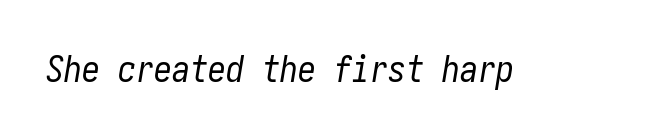
The baseline area is clear. Stem width sits at or under what a default text font uses. Would a proofreader flag this as italicized? Yes. Nothing unusual about the tracking: characters are spaced as the font intends.
